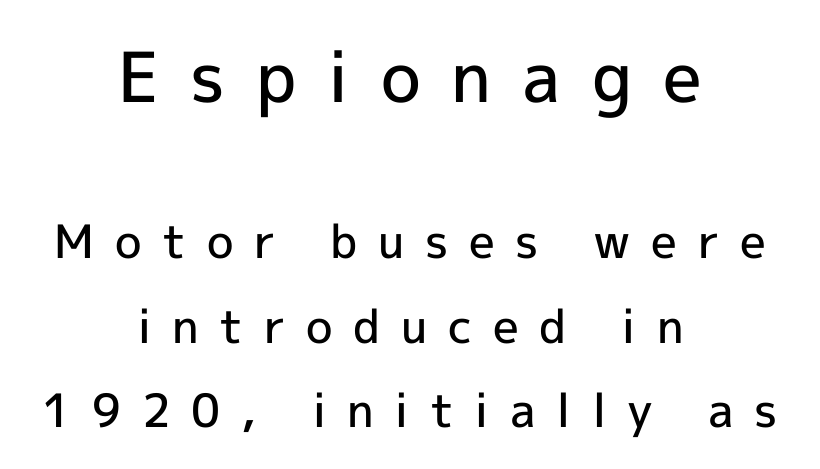
The typeface chosen for these lines omits serifs. Does extra space separate the letters? Yes, quite a lot of it. Does the copy run flush right? No — it is centered line by line. A typesetter would call this proportional, since set widths differ per character. Underlining? Definitely not there.
